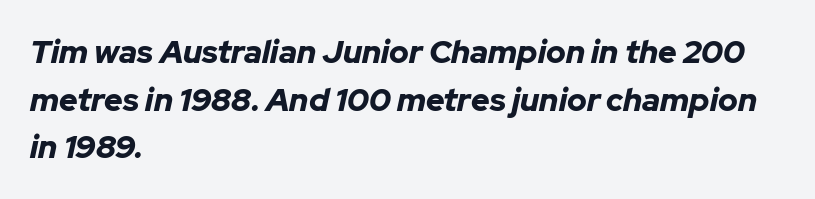
{"italic": "yes", "lean": "right", "slant_degrees": 12, "bold": "yes", "weight": "bold", "width": "normal", "stroke_contrast": "low", "x_height": "medium", "monospaced": "no", "underline": "no", "align": "left", "line_spacing": "normal", "line_spacing_ratio": 1.49, "letter_spacing": "normal", "letter_spacing_em": 0.0, "glyph_px": 32}
